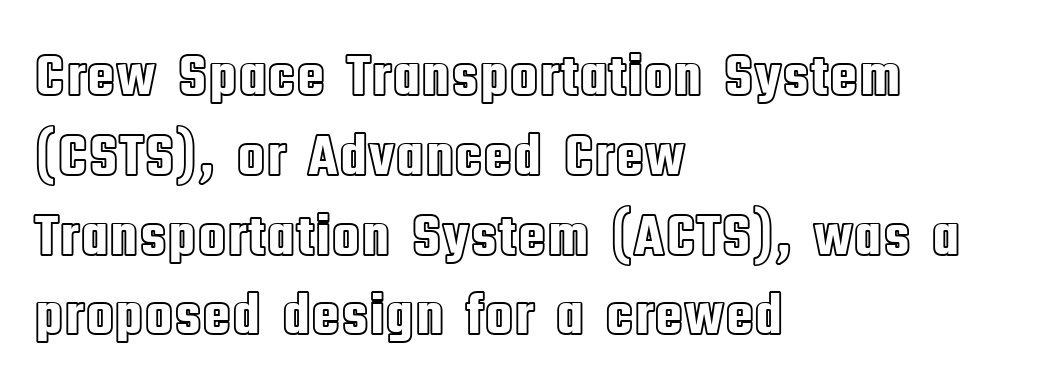
The image shows 60 px condensed type, upright; set left-aligned, normal line spacing (1.33x), normal letter spacing, not underlined; a large x-height.
